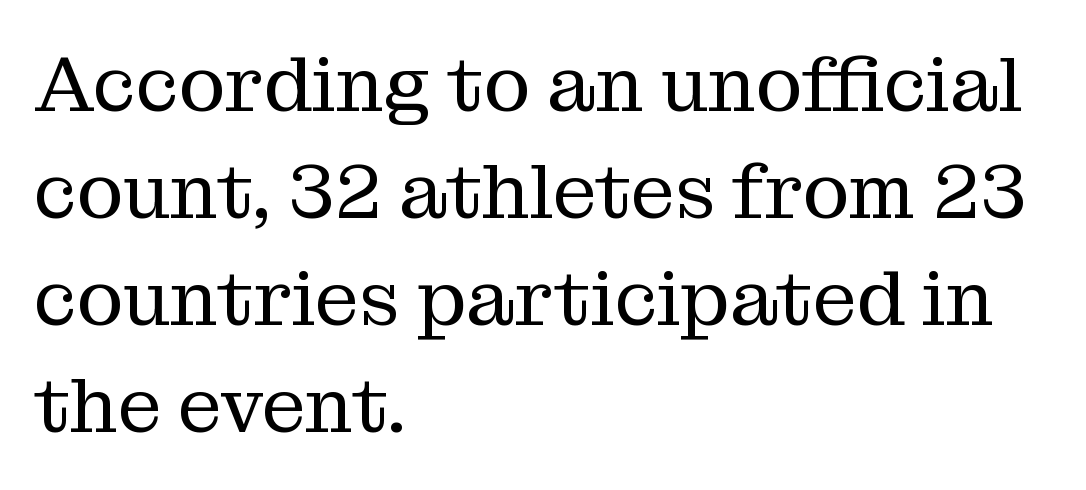
The image shows 78 px regular-weight serif type, upright; set left-aligned, normal line spacing (1.37x), normal letter spacing, not underlined; medium stroke contrast and a medium x-height.
